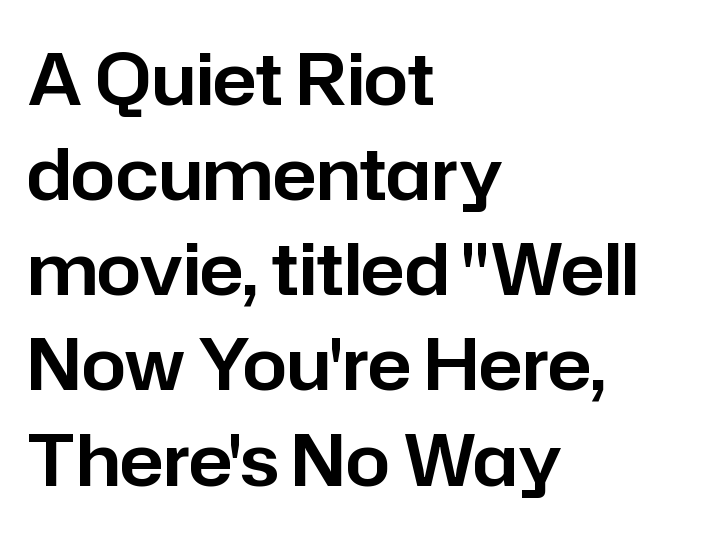
The image shows 71 px sans-serif type, upright; set left-aligned, normal line spacing (1.34x), normal letter spacing, not underlined; low stroke contrast and a medium x-height.
